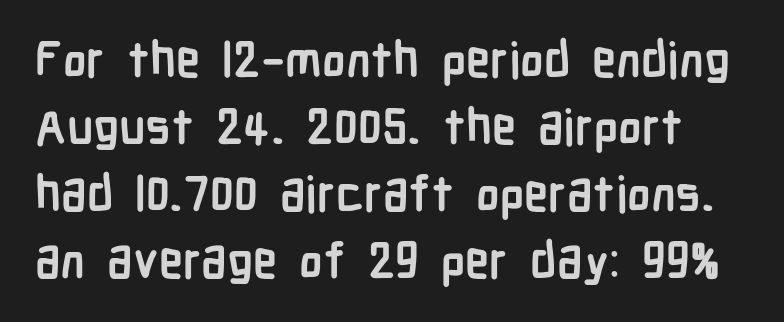
{"serif": "no", "italic": "no", "bold": "yes", "weight": "semibold", "width": "condensed", "stroke_contrast": "low", "x_height": "medium", "monospaced": "no", "underline": "no", "line_spacing": "normal", "line_spacing_ratio": 1.37, "letter_spacing": "normal", "letter_spacing_em": 0.0, "glyph_px": 49}
